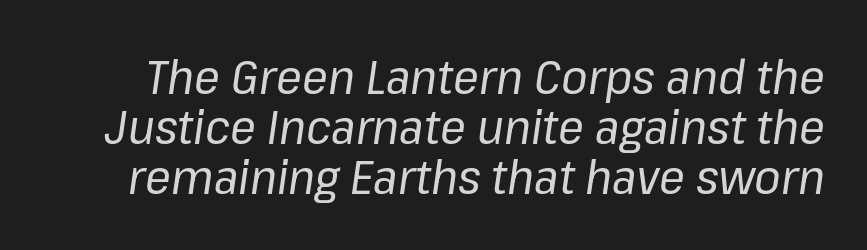
Q: Is the text bold? A: No.
Q: Is the text italic (slanted)? A: Yes, it leans right by about 8 degrees.
Q: Is the text underlined? A: No.
Q: Is the spacing between letters normal or unusually wide? A: Normal.
Q: Is the spacing between lines tight, normal or loose? A: Tight.
Q: Width (condensed, normal, or wide)? A: Normal.
Q: Stroke contrast? A: Low.
Q: x-height? A: Medium.
Q: Monospaced? A: No.
